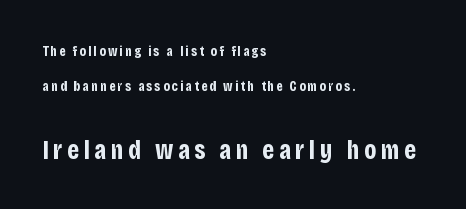
{"italic": "no", "bold": "yes", "underline": "no", "align": "left", "line_spacing": "loose", "line_spacing_ratio": 2.47, "larger_block": "second", "size_ratio": 1.93, "glyph_px": 27}
